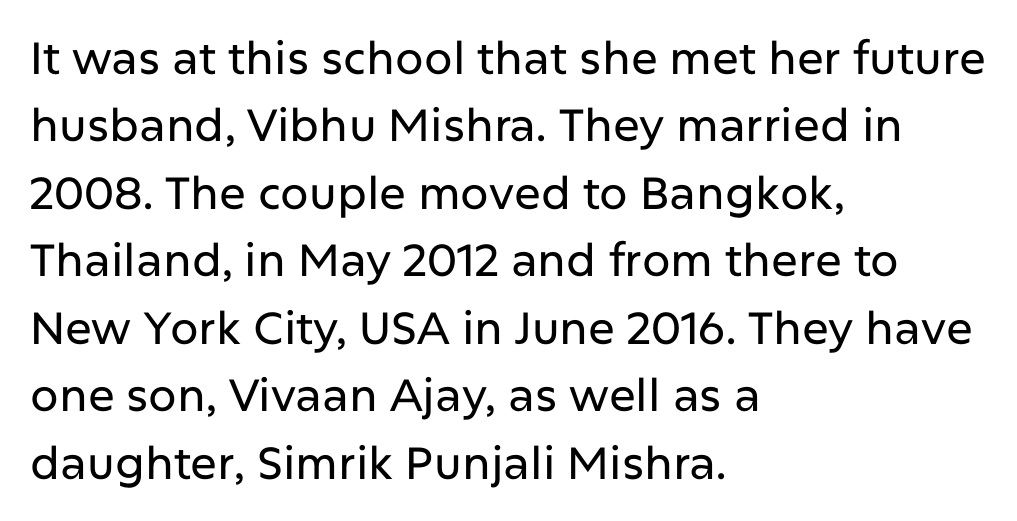
Every stem runs plumb, perpendicular to the baseline. A normal amount of white space separates one row of letters from the next. In terms of letterform style, serifs are entirely absent. Note the varied advance widths — an 'i' is clearly narrower than an 'm'.
